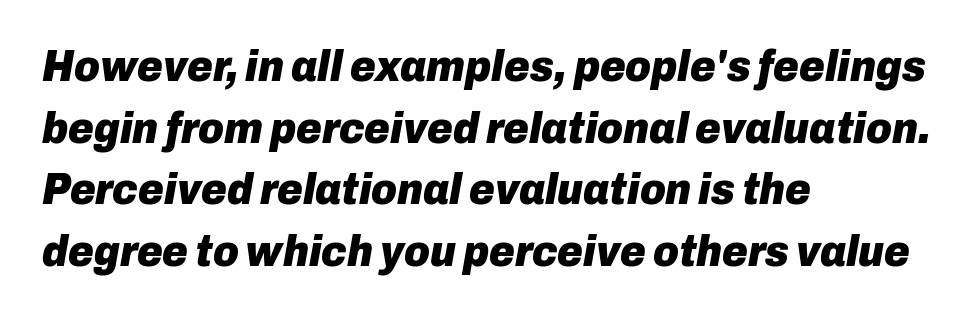
{"italic": "yes", "lean": "right", "slant_degrees": 10, "bold": "yes", "weight": "heavy", "width": "normal", "stroke_contrast": "low", "x_height": "medium", "monospaced": "no", "underline": "no", "align": "left", "line_spacing": "normal", "line_spacing_ratio": 1.4, "letter_spacing": "normal", "letter_spacing_em": 0.0, "glyph_px": 44}
